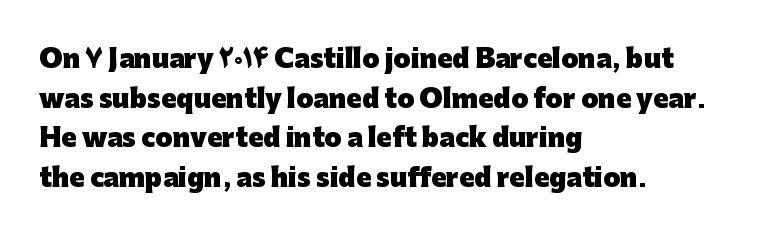
{"italic": "no", "bold": "yes", "underline": "no", "align": "left", "line_spacing": "normal", "line_spacing_ratio": 1.59, "letter_spacing": "normal", "letter_spacing_em": 0.0, "glyph_px": 25}
